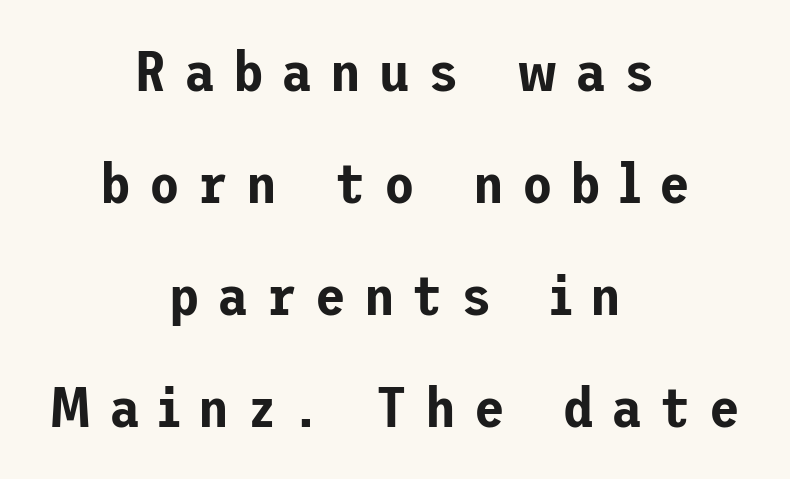
The image shows 56 px sans-serif type, upright; set centered, loose line spacing (2.0x), unusually wide letter spacing (+0.32 em), not underlined; low stroke contrast and a medium x-height.
